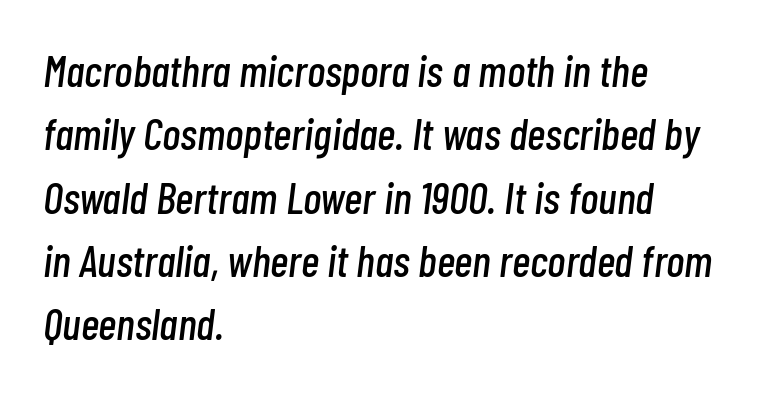
Does extra space separate the letters? No, they use regular spacing. An italicized treatment has been applied to the whole sample. Each letter keeps its own natural width here, so spacing adapts to shape. Anything drawn beneath the words? Only blank space.
